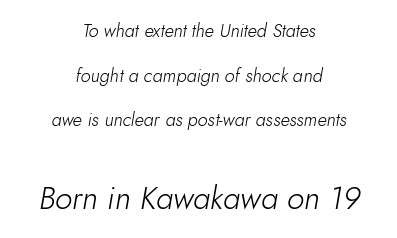
Q: Is the text bold? A: No.
Q: Is the text italic (slanted)? A: Yes, it leans right by about 10 degrees.
Q: Is the text underlined? A: No.
Q: How is the paragraph aligned? A: Centered.
Q: Is the spacing between letters normal or unusually wide? A: Normal.
Q: Is the spacing between lines tight, normal or loose? A: Loose.
Q: Which block of text is set in a larger size, the first (top) or the second (bottom)? A: The second (bottom) one.
Q: Width (condensed, normal, or wide)? A: Normal.
Q: Stroke contrast? A: Low.
Q: x-height? A: Small.
Q: Monospaced? A: No.
